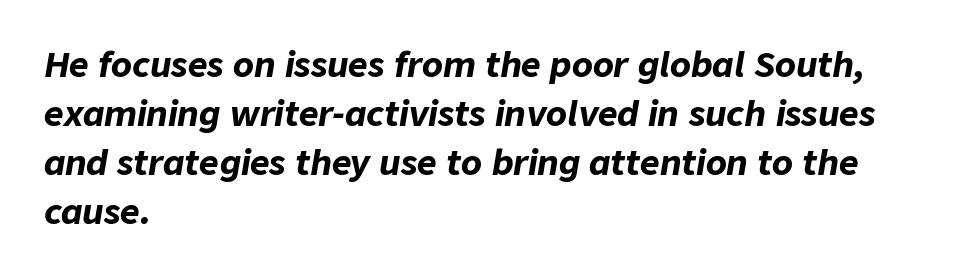
Q: Is the text bold? A: Yes.
Q: Is the text italic (slanted)? A: Yes, it leans right by about 9 degrees.
Q: Is the text underlined? A: No.
Q: How is the paragraph aligned? A: Left-aligned.
Q: Is the spacing between letters normal or unusually wide? A: Normal.
Q: Is the spacing between lines tight, normal or loose? A: Normal.
Q: Width (condensed, normal, or wide)? A: Normal.
Q: Stroke contrast? A: Low.
Q: x-height? A: Medium.
Q: Monospaced? A: No.
